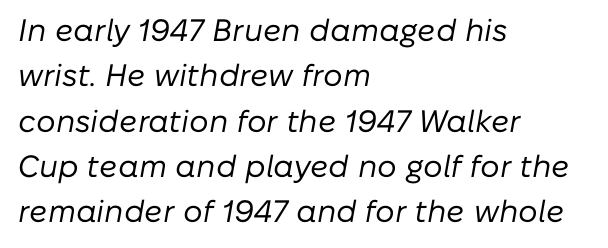
The setting favours the left margin, as ordinary paragraphs usually do. You could not count columns in this text — the font is proportionally spaced. Regular leading. Words appear dense and cohesive because spacing is normal.
